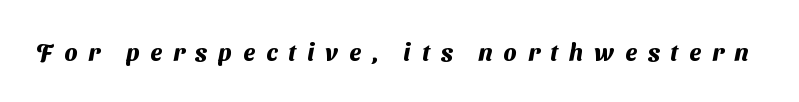
The face used here is rendered with a markedly widened letterfit. Plenty of ink on the page — the face is bold. Check under the words: just untouched page.
